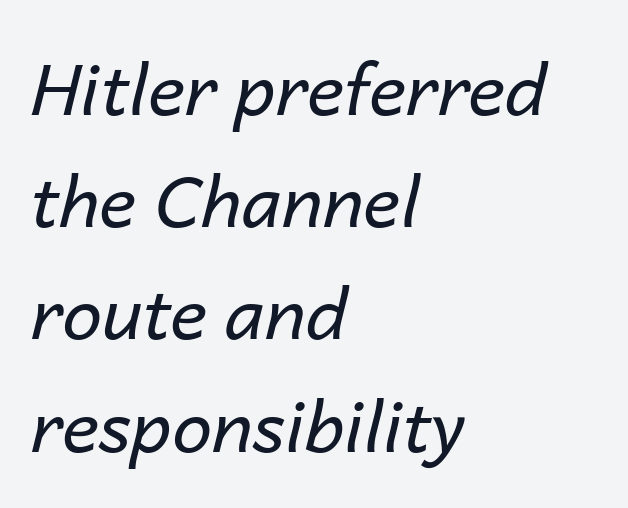
Q: Is the text bold? A: No.
Q: Is the text italic (slanted)? A: Yes, it leans right by about 14 degrees.
Q: Is the text underlined? A: No.
Q: How is the paragraph aligned? A: Left-aligned.
Q: Is the spacing between letters normal or unusually wide? A: Normal.
Q: Is the spacing between lines tight, normal or loose? A: Normal.
Q: Width (condensed, normal, or wide)? A: Normal.
Q: Stroke contrast? A: Low.
Q: x-height? A: Medium.
Q: Monospaced? A: No.
